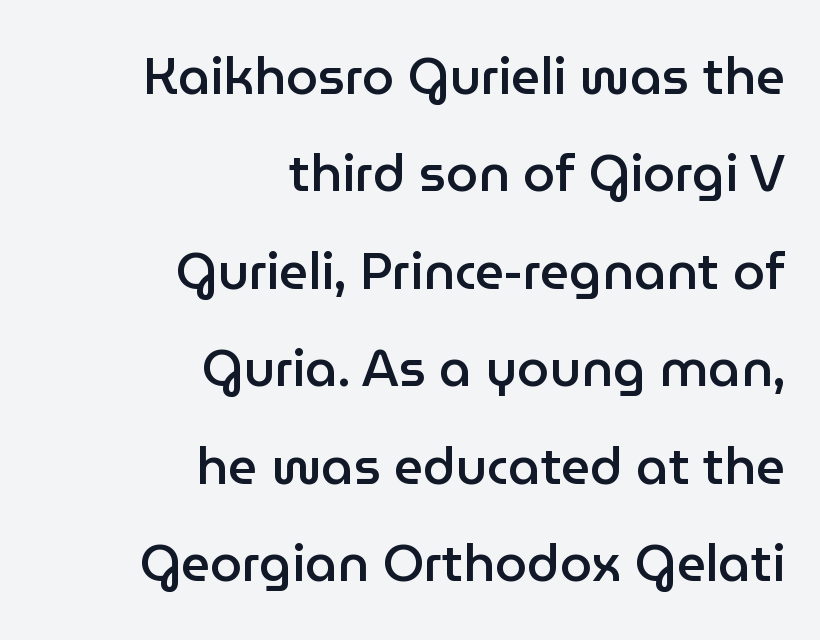
In terms of letterform style, serifs are entirely absent. Right-aligned paragraph, ragged on the left. The specimen reads as upright at a glance. A great deal of white space separates one row of letters from the next.
